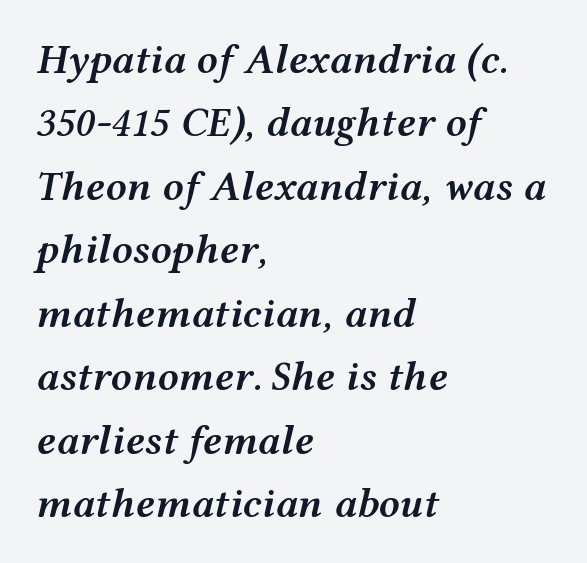
Q: Is the text bold? A: Semi-bold.
Q: Is the text italic (slanted)? A: Yes, it leans right by about 12 degrees.
Q: Is the text underlined? A: No.
Q: How is the paragraph aligned? A: Left-aligned.
Q: Is the spacing between letters normal or unusually wide? A: Normal.
Q: Is the spacing between lines tight, normal or loose? A: Normal.
Q: Width (condensed, normal, or wide)? A: Wide.
Q: Stroke contrast? A: Medium.
Q: x-height? A: Medium.
Q: Monospaced? A: No.
